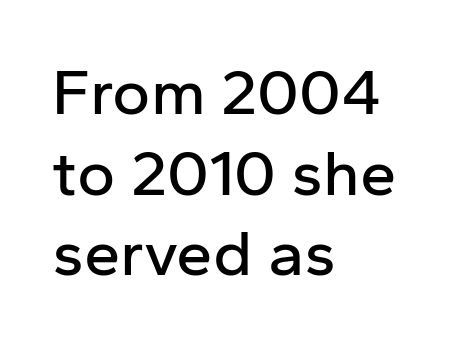
The image shows 65 px sans-serif type, upright; set left-aligned, line spacing 1.24x, normal letter spacing, not underlined; low stroke contrast and a medium x-height.
